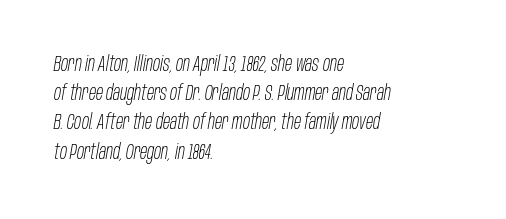
{"italic": "yes", "lean": "right", "slant_degrees": 10, "bold": "no", "underline": "no", "align": "left", "line_spacing": "normal", "line_spacing_ratio": 1.39, "letter_spacing": "normal", "letter_spacing_em": 0.0, "glyph_px": 21}
